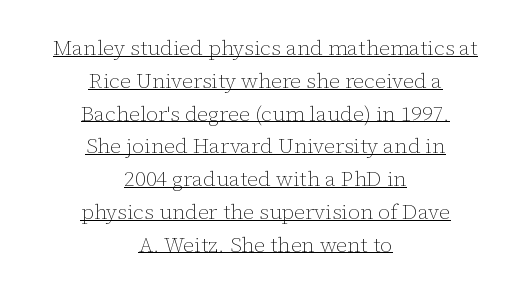
It's the straight-up-and-down kind of type. Words appear dense and cohesive because spacing is normal. In terms of leading, this rendering sits right in the middle. Stems here are at most as thick as an everyday book face.
